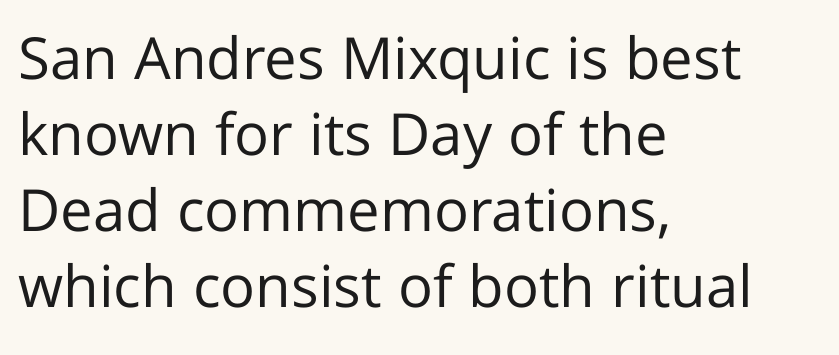
The image shows 58 px regular-weight sans-serif type, upright; set left-aligned, normal line spacing (1.31x), normal letter spacing, not underlined; low stroke contrast and a medium x-height.
